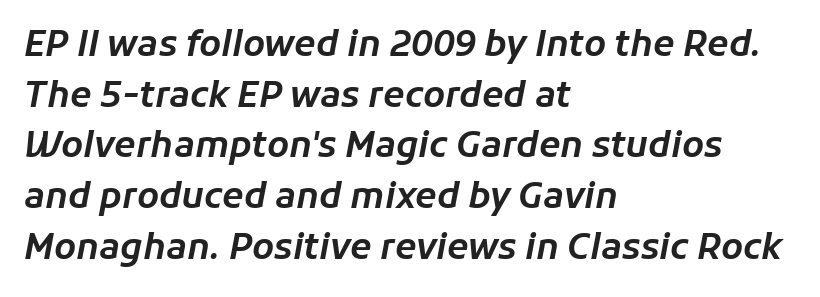
{"italic": "yes", "lean": "right", "slant_degrees": 11, "width": "normal", "stroke_contrast": "low", "x_height": "medium", "monospaced": "no", "underline": "no", "align": "left", "line_spacing": "normal", "line_spacing_ratio": 1.45, "letter_spacing": "normal", "letter_spacing_em": 0.0, "glyph_px": 35}
